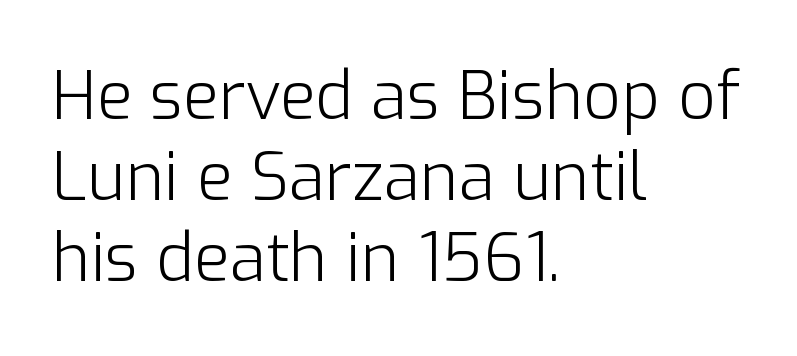
{"serif": "no", "italic": "no", "bold": "no", "weight": "light", "width": "normal", "stroke_contrast": "low", "x_height": "medium", "monospaced": "no", "underline": "no", "align": "left", "line_spacing_ratio": 1.23, "letter_spacing": "normal", "letter_spacing_em": 0.0, "glyph_px": 66}
